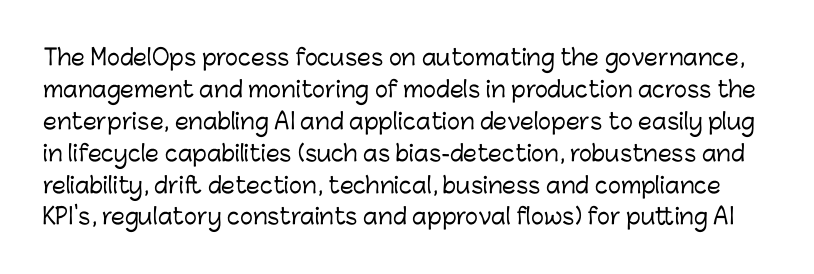
{"italic": "no", "underline": "no", "line_spacing": "normal", "line_spacing_ratio": 1.45, "letter_spacing": "normal", "letter_spacing_em": 0.0, "glyph_px": 22}
